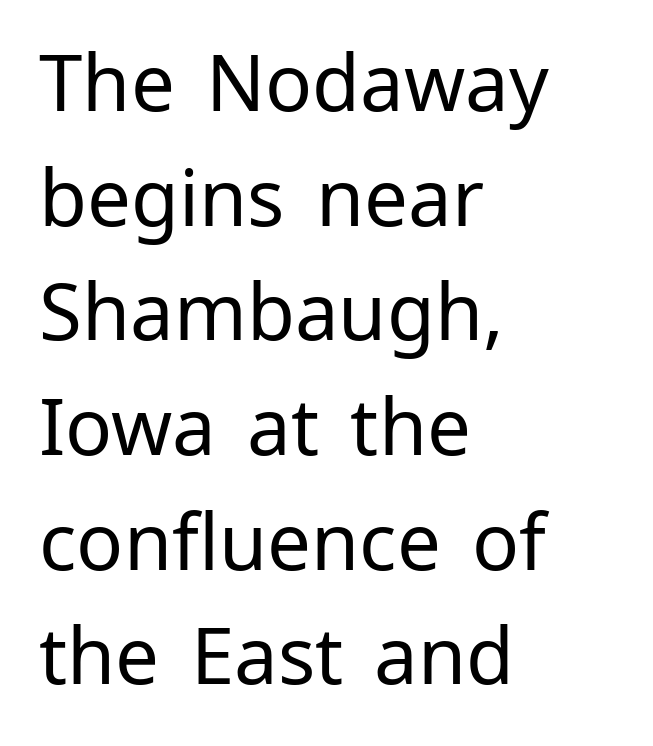
Q: Is the text bold? A: No.
Q: Is the text italic (slanted)? A: No, it is upright.
Q: Is the typeface a serif or a sans-serif typeface? A: Sans-serif.
Q: Is the text underlined? A: No.
Q: How is the paragraph aligned? A: Left-aligned.
Q: Is the spacing between letters normal or unusually wide? A: Normal.
Q: Is the spacing between lines tight, normal or loose? A: Normal.
Q: Width (condensed, normal, or wide)? A: Normal.
Q: Stroke contrast? A: Low.
Q: x-height? A: Medium.
Q: Monospaced? A: No.
